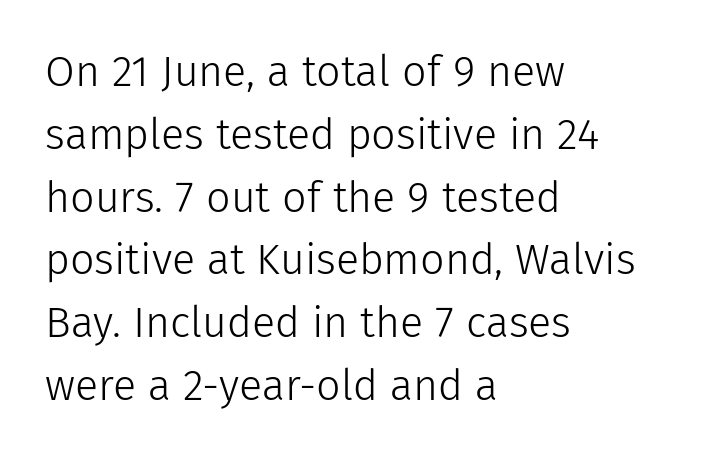
{"serif": "no", "italic": "no", "bold": "no", "weight": "light", "width": "normal", "stroke_contrast": "low", "x_height": "medium", "monospaced": "no", "underline": "no", "align": "left", "line_spacing": "normal", "line_spacing_ratio": 1.46, "letter_spacing": "normal", "letter_spacing_em": 0.0, "glyph_px": 43}
